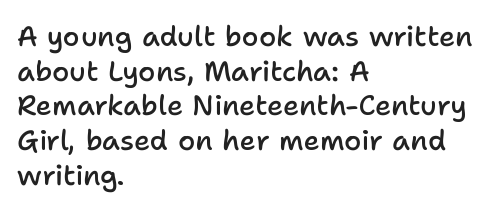
{"serif": "no", "italic": "no", "bold": "semi", "weight": "semibold", "width": "normal", "stroke_contrast": "low", "x_height": "medium", "monospaced": "no", "underline": "no", "align": "left", "line_spacing_ratio": 1.24, "letter_spacing": "normal", "letter_spacing_em": 0.0, "glyph_px": 28}
